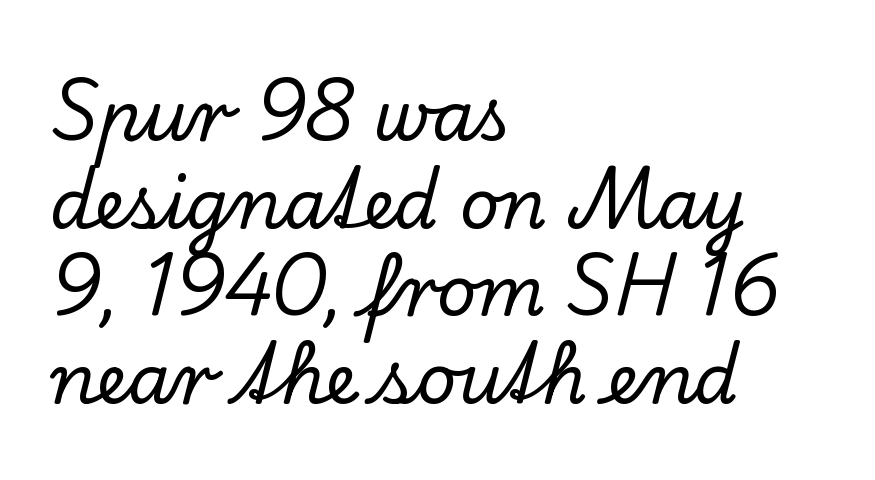
One glance says typical: line gaps are just what's usual. The line texture is even and compact thanks to regular tracking. The passage shown is not underscored anywhere. This sample is left-justified, so line endings fall wherever the words run out. Think of a printed novel: that variable character pitch is what you see here.
